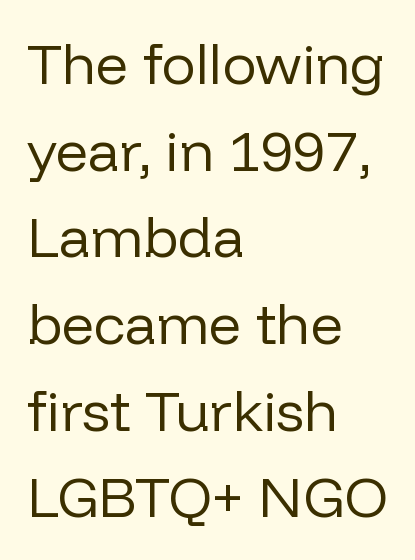
Q: Is the text bold? A: No.
Q: Is the text italic (slanted)? A: No, it is upright.
Q: Is the typeface a serif or a sans-serif typeface? A: Sans-serif.
Q: Is the text underlined? A: No.
Q: How is the paragraph aligned? A: Left-aligned.
Q: Is the spacing between letters normal or unusually wide? A: Normal.
Q: Is the spacing between lines tight, normal or loose? A: Normal.
Q: Width (condensed, normal, or wide)? A: Normal.
Q: Stroke contrast? A: Low.
Q: x-height? A: Medium.
Q: Monospaced? A: No.
